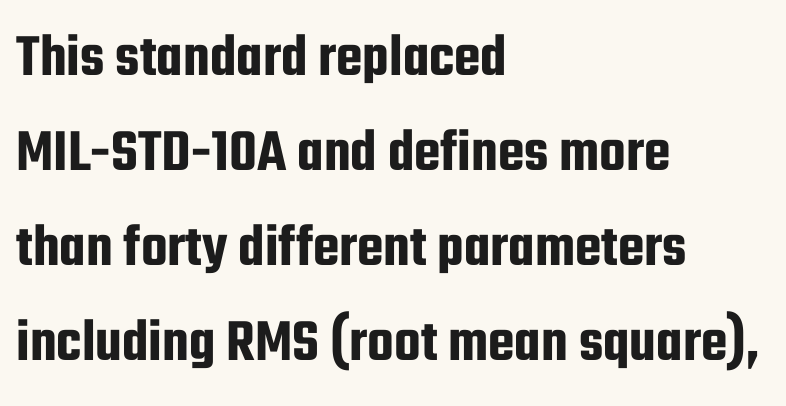
{"serif": "no", "italic": "no", "width": "condensed", "stroke_contrast": "low", "x_height": "medium", "monospaced": "no", "underline": "no", "align": "left", "line_spacing": "normal", "line_spacing_ratio": 1.56, "letter_spacing": "normal", "letter_spacing_em": 0.0, "glyph_px": 61}
